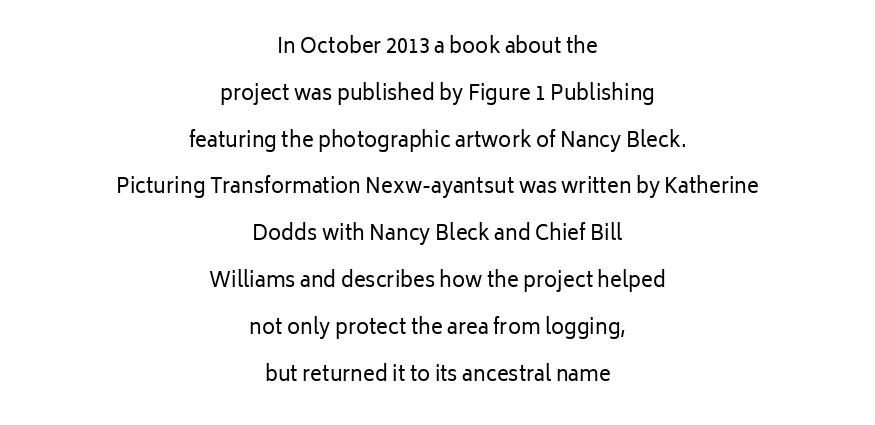
{"italic": "no", "bold": "no", "underline": "no", "align": "center", "line_spacing": "loose", "line_spacing_ratio": 2.34, "letter_spacing": "normal", "letter_spacing_em": 0.0, "glyph_px": 20}
